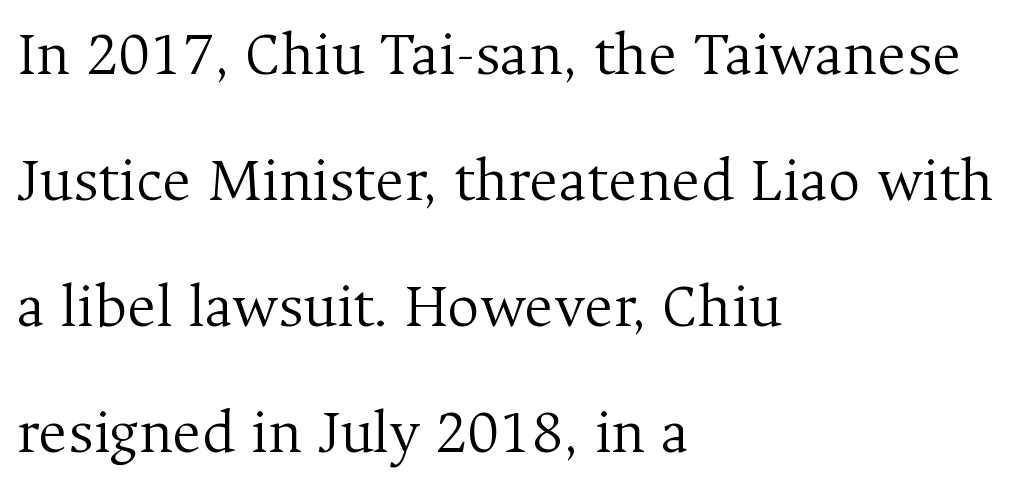
The image shows 63 px light serif type, upright; set left-aligned, loose line spacing (2.0x), normal letter spacing, not underlined; medium stroke contrast and a medium x-height.
